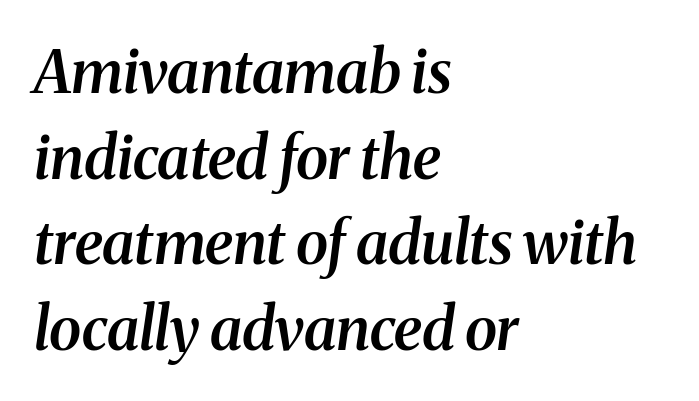
Line spacing here is normal. Decoration check: the copy has no underline. Is the type slanted? Yes — the strokes lean at a clear angle. Is this a fixed-width face? No — the glyphs have proportional, varying widths.
